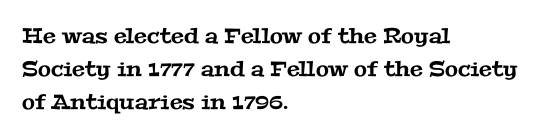
Decoration check: the copy has no underline. These lines are set flush left with a ragged right edge. A typesetter would call this leading conventional body-copy spacing. Caption: standard tracking, unaltered.
